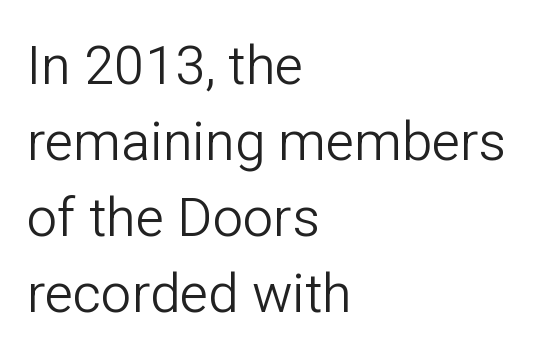
{"serif": "no", "italic": "no", "bold": "no", "weight": "light", "width": "normal", "stroke_contrast": "low", "x_height": "medium", "monospaced": "no", "underline": "no", "align": "left", "line_spacing": "normal", "line_spacing_ratio": 1.41, "letter_spacing": "normal", "letter_spacing_em": 0.0, "glyph_px": 54}
